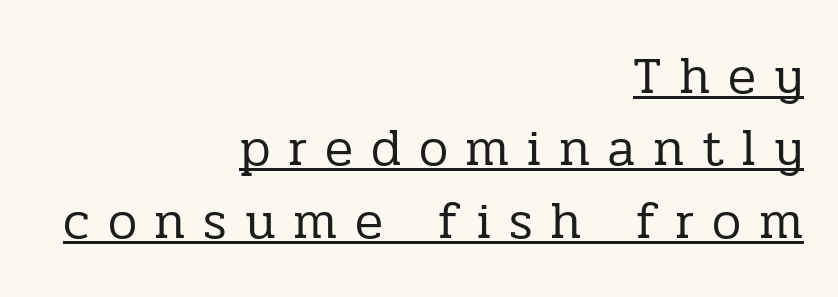
{"serif": "yes", "italic": "no", "bold": "no", "weight": "regular", "width": "normal", "stroke_contrast": "low", "x_height": "medium", "monospaced": "no", "underline": "yes", "align": "right", "line_spacing": "normal", "line_spacing_ratio": 1.39, "letter_spacing": "wide", "letter_spacing_em": 0.34, "glyph_px": 52}
